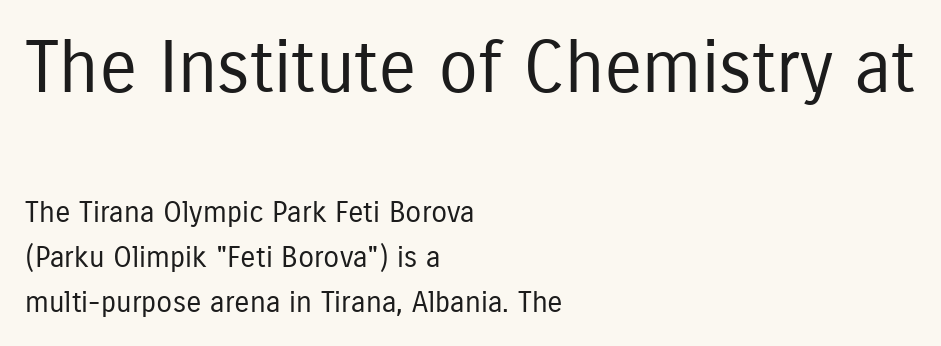
Q: Is the text bold? A: No.
Q: Is the text italic (slanted)? A: No, it is upright.
Q: Is the typeface a serif or a sans-serif typeface? A: Sans-serif.
Q: Is the text underlined? A: No.
Q: How is the paragraph aligned? A: Left-aligned.
Q: Is the spacing between letters normal or unusually wide? A: Normal.
Q: Is the spacing between lines tight, normal or loose? A: Normal.
Q: Which block of text is set in a larger size, the first (top) or the second (bottom)? A: The first (top) one.
Q: Width (condensed, normal, or wide)? A: Condensed.
Q: Stroke contrast? A: Low.
Q: x-height? A: Medium.
Q: Monospaced? A: No.
